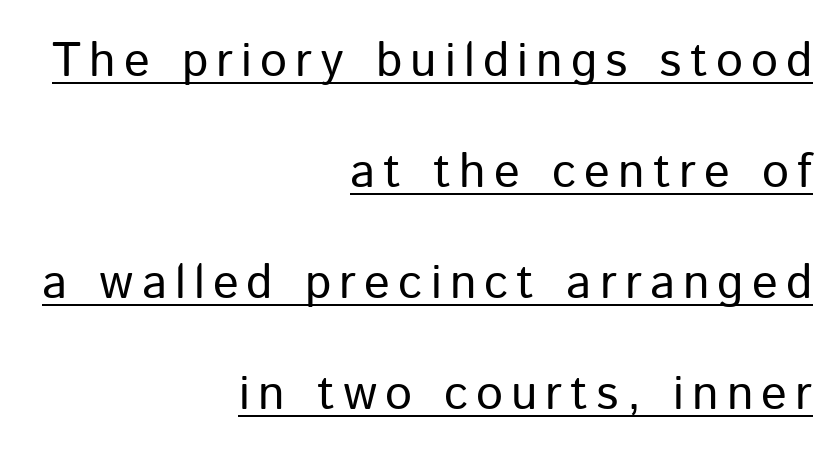
Q: Is the text bold? A: No.
Q: Is the text italic (slanted)? A: No, it is upright.
Q: Is the typeface a serif or a sans-serif typeface? A: Sans-serif.
Q: Is the text underlined? A: Yes.
Q: How is the paragraph aligned? A: Right-aligned.
Q: Is the spacing between lines tight, normal or loose? A: Loose.
Q: Width (condensed, normal, or wide)? A: Normal.
Q: Stroke contrast? A: Low.
Q: x-height? A: Medium.
Q: Monospaced? A: No.
